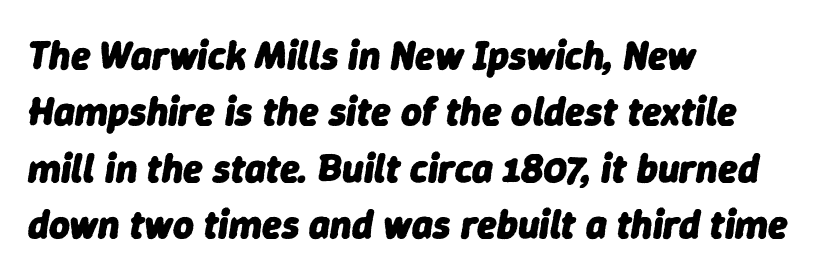
The image shows 40 px heavy type, italic (leaning right); set left-aligned, normal line spacing (1.41x), normal letter spacing, not underlined; low stroke contrast and a medium x-height.
